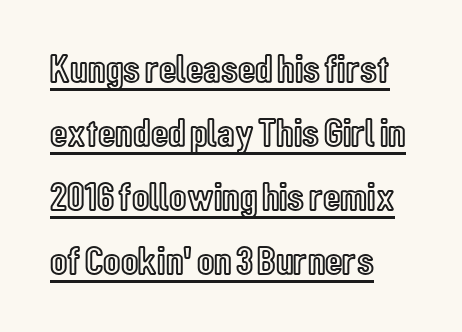
The gaps between neighbouring characters are ordinary and unremarkable. The letters advance in unequal steps, a hallmark of proportional type. Casual observation: everything's shoved over to the left. Posture: straight, roman, zero tilt. A typographer would call this underscored text. Rows of type keep a routine distance in the vertical direction.
